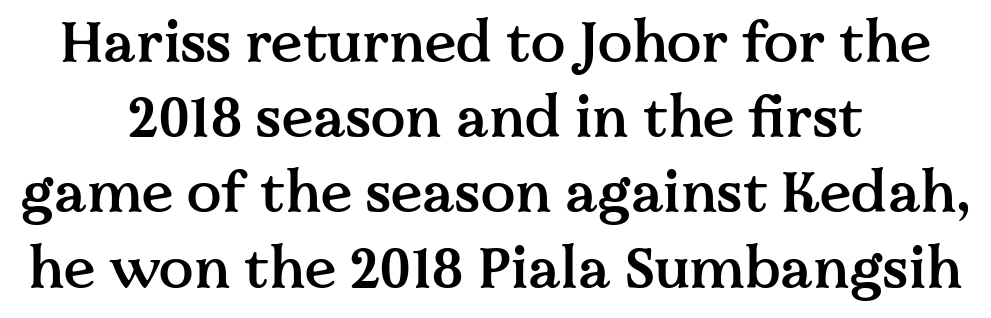
Characters remain perfectly vertical along every line. In terms of letterform style, serifs are clearly present. Compared with a flush-left layout, this one balances lines on the center instead. The face used here is proportionally spaced, like ordinary book or web type.
